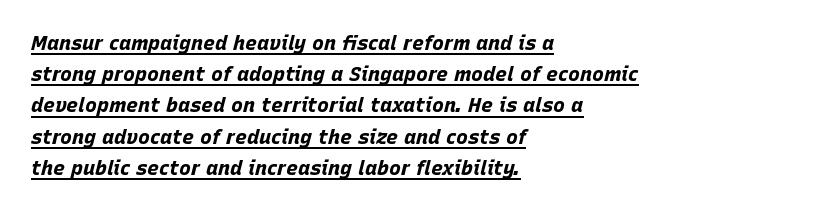
The image shows 20 px bold type, italic (leaning right); set left-aligned, normal line spacing (1.56x), normal letter spacing, underlined.
